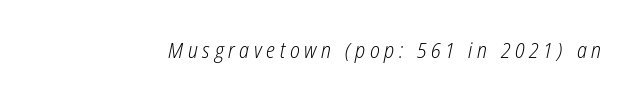
Q: Is the text bold? A: No.
Q: Is the text italic (slanted)? A: Yes, it leans right by about 12 degrees.
Q: Is the text underlined? A: No.
Q: Is the spacing between letters normal or unusually wide? A: Unusually wide.
